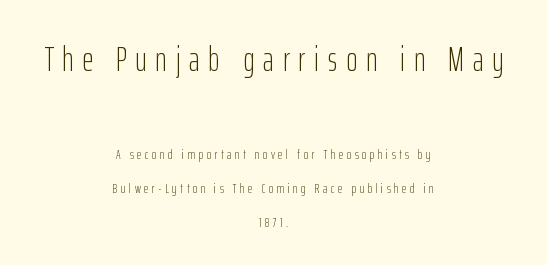
The typesetter chose a symmetrical, centered arrangement here. The characters are drawn with everyday or finer stroke widths. Note the varied advance widths — an 'i' is clearly narrower than an 'm'. Look at the glyph heights: the upper group is clearly the bigger setting. Bare-footed words on every line.
